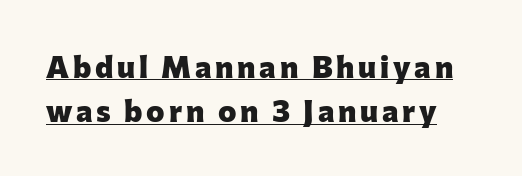
{"serif": "no", "italic": "no", "bold": "yes", "weight": "heavy", "width": "normal", "stroke_contrast": "low", "x_height": "medium", "monospaced": "no", "underline": "yes", "line_spacing": "normal", "line_spacing_ratio": 1.43, "glyph_px": 31}
